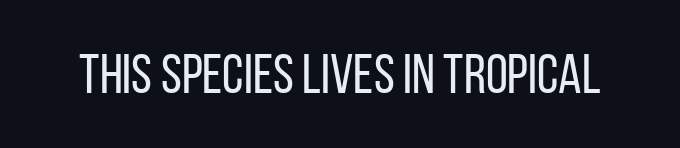
The image shows 56 px regular-weight, condensed sans-serif type, upright; set normal letter spacing, not underlined; low stroke contrast and a large x-height.
